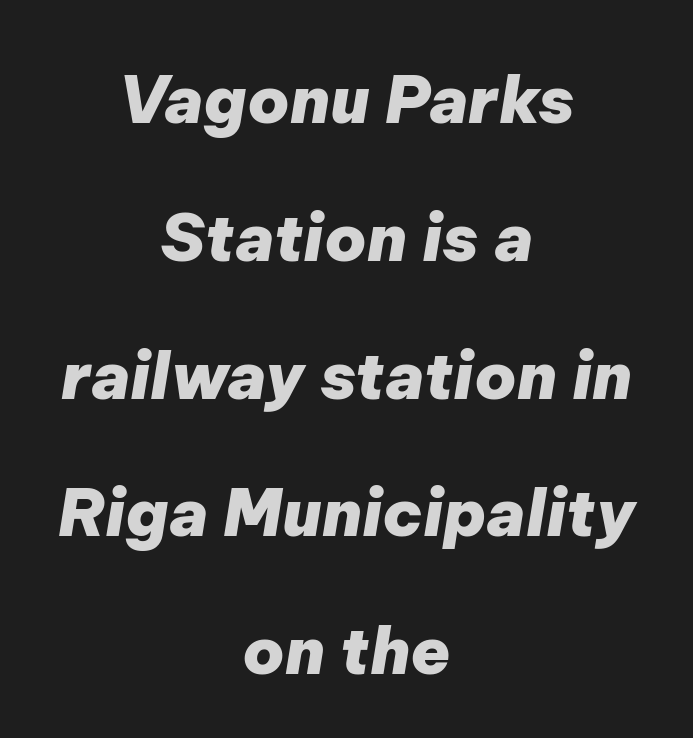
The image shows 65 px heavy type, italic (leaning right); set centered, loose line spacing (2.12x), normal letter spacing, not underlined; low stroke contrast and a medium x-height.
